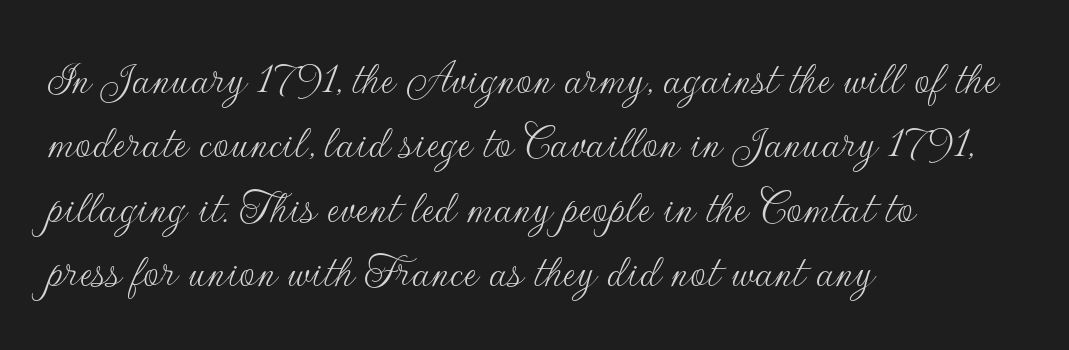
The text block is weighted toward the left margin, trailing off unevenly rightward. The space between consecutive lines is moderate. Any mark beneath the type? The region is blank. This sample uses plain, unmodified letter spacing. The glyphs in this specimen are sans serif.
